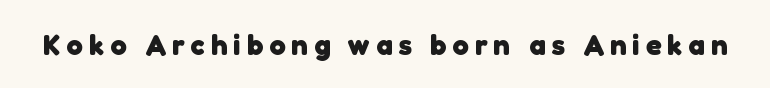
The image shows 29 px heavy sans-serif type; set unusually wide letter spacing (+0.21 em), not underlined; low stroke contrast and a medium x-height.
